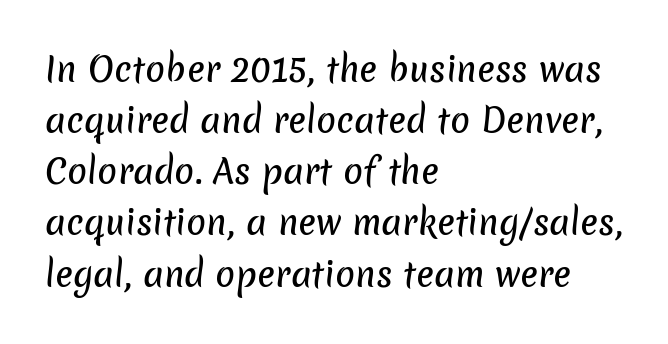
The image shows 33 px sans-serif type; set left-aligned, normal line spacing (1.55x), normal letter spacing, not underlined; low stroke contrast and a medium x-height.
